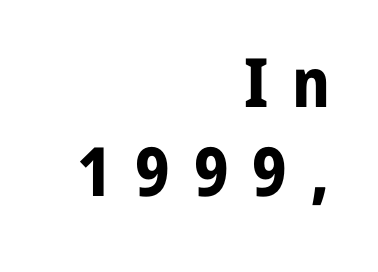
{"serif": "no", "italic": "no", "bold": "yes", "weight": "bold", "width": "normal", "stroke_contrast": "low", "x_height": "medium", "monospaced": "no", "underline": "no", "align": "right", "line_spacing": "normal", "line_spacing_ratio": 1.31, "letter_spacing": "wide", "letter_spacing_em": 0.35, "glyph_px": 68}
